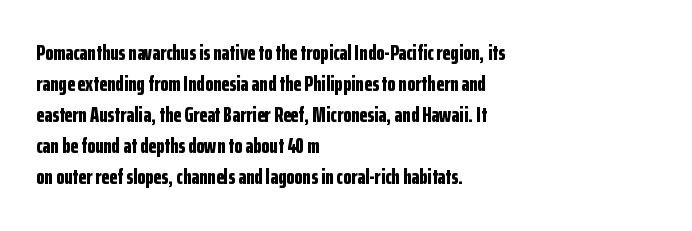
Q: Is the text bold? A: Yes.
Q: Is the text italic (slanted)? A: No, it is upright.
Q: Is the text underlined? A: No.
Q: How is the paragraph aligned? A: Left-aligned.
Q: Is the spacing between letters normal or unusually wide? A: Normal.
Q: Is the spacing between lines tight, normal or loose? A: Normal.
